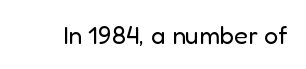
The image shows 25 px text type, upright; set normal letter spacing, not underlined.
